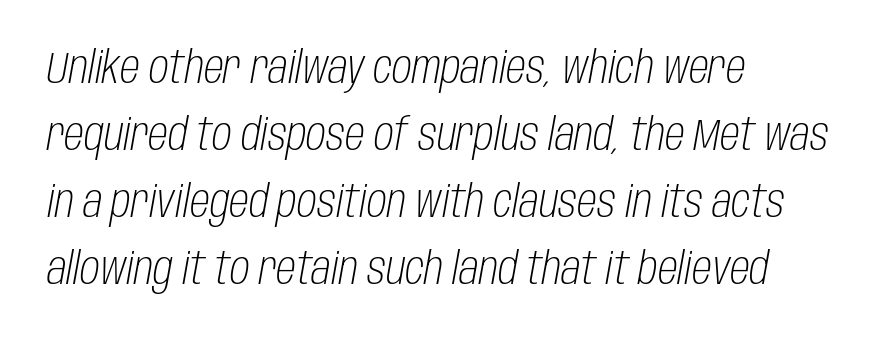
The letters are slanted; this is an italic face. Caption: multi-line text, flush left, ragged right. Varying glyph widths throughout — classic text-font behaviour. The strokes are not fattened; the text isn't bold. One glance says typical: line gaps are just what's usual. Anything drawn beneath the words? Only blank space.
